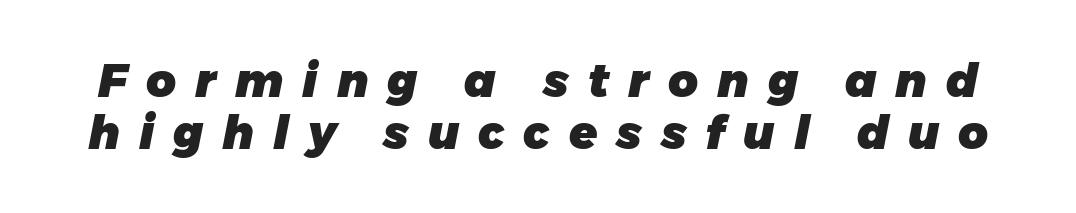
The image shows 46 px heavy type, italic (leaning right); set tight line spacing (1.13x), unusually wide letter spacing (+0.41 em), not underlined; low stroke contrast and a medium x-height.
